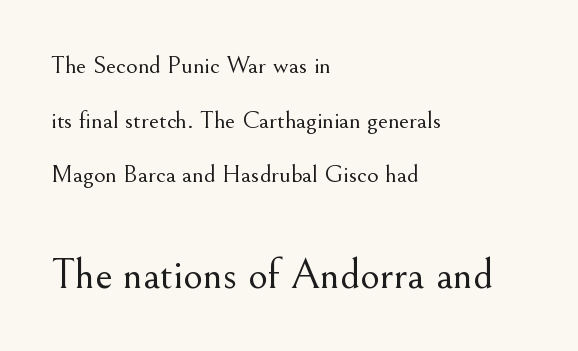
The image shows 43 px light serif type, upright; set left-aligned, loose line spacing (2.19x), normal letter spacing, not underlined; the second (bottom) block is 1.72x larger; medium stroke contrast and a small x-height.
